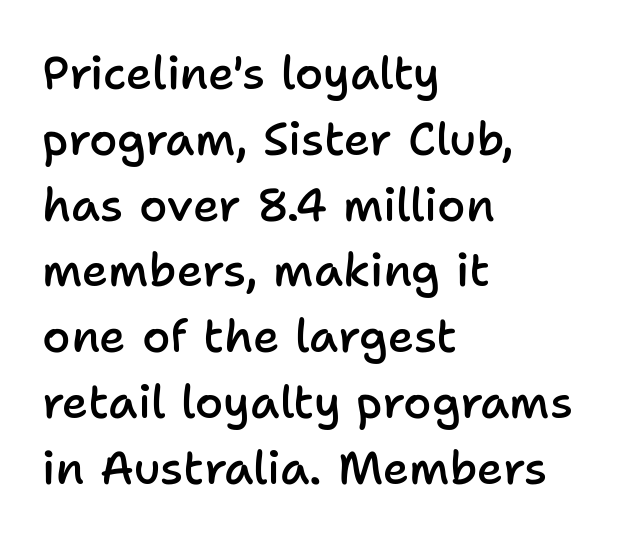
Every stem runs plumb, perpendicular to the baseline. No word sits above an underline. The rendering keeps characters at their native spacing. Stems and bowls a touch heavier than normal — semibold. Line beginnings align vertically; line endings do not.
